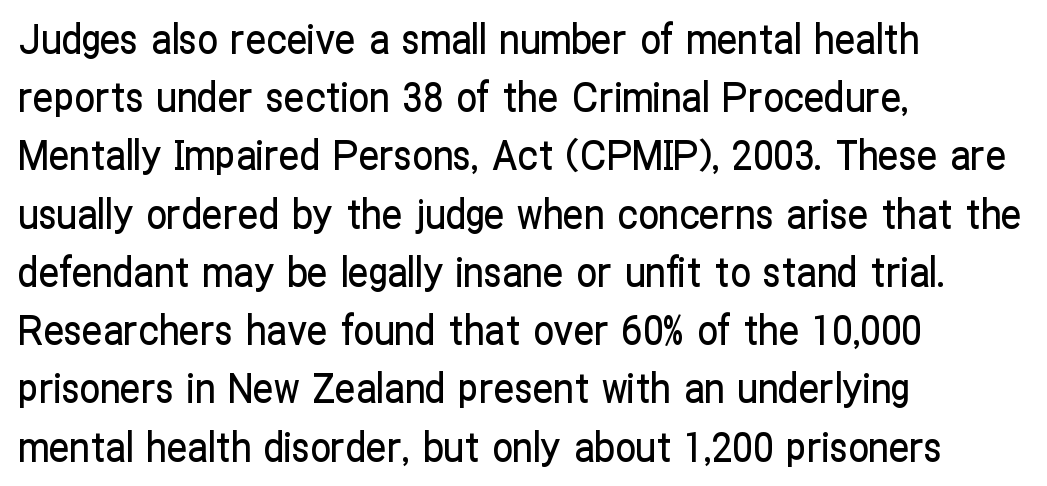
{"serif": "no", "italic": "no", "width": "condensed", "stroke_contrast": "low", "x_height": "medium", "monospaced": "no", "underline": "no", "align": "left", "line_spacing": "normal", "line_spacing_ratio": 1.42, "letter_spacing": "normal", "letter_spacing_em": 0.0, "glyph_px": 41}
